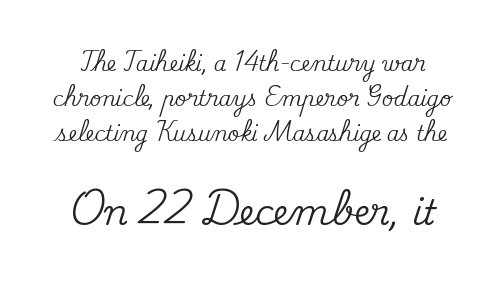
The face used here is seriffed, in the tradition of book romans. Underline: absent. A typesetter would call this proportional, since set widths differ per character. Larger block? The one below; the one above is distinctly smaller. Standard letterfit; no display-style spreading of the glyphs.
